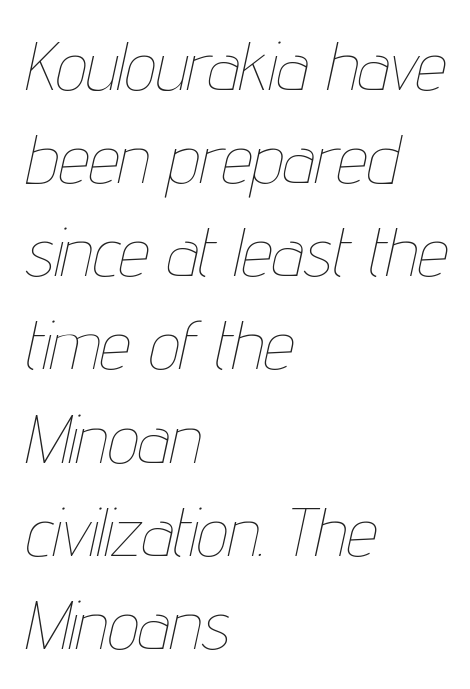
{"italic": "yes", "lean": "right", "slant_degrees": 12, "bold": "no", "weight": "thin", "width": "condensed", "stroke_contrast": "low", "x_height": "medium", "monospaced": "no", "underline": "no", "align": "left", "line_spacing": "normal", "line_spacing_ratio": 1.35, "letter_spacing": "normal", "letter_spacing_em": 0.0, "glyph_px": 69}
